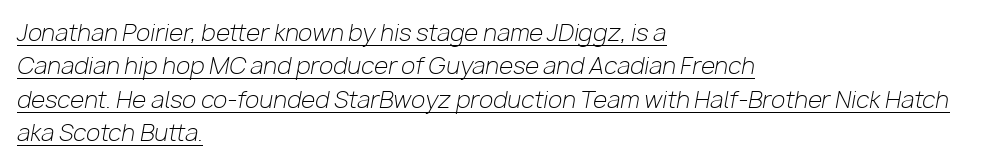
Q: Is the text bold? A: No.
Q: Is the text italic (slanted)? A: Yes, it leans right by about 10 degrees.
Q: Is the text underlined? A: Yes.
Q: How is the paragraph aligned? A: Left-aligned.
Q: Is the spacing between letters normal or unusually wide? A: Normal.
Q: Is the spacing between lines tight, normal or loose? A: Normal.
